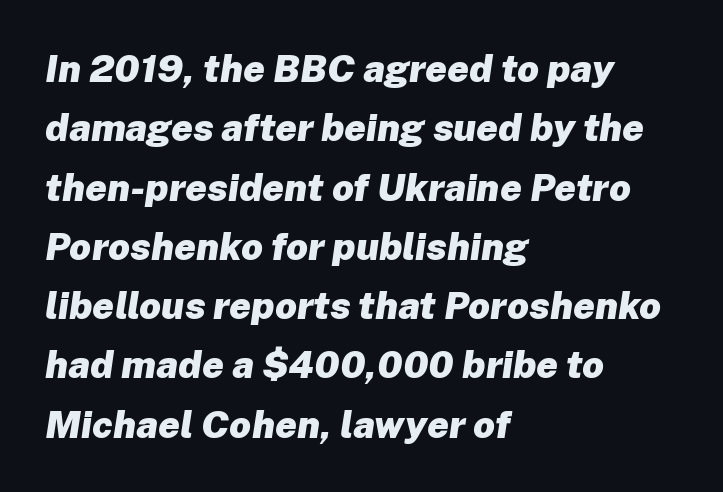
{"italic": "yes", "lean": "right", "slant_degrees": 8, "bold": "yes", "weight": "heavy", "width": "normal", "stroke_contrast": "low", "x_height": "medium", "monospaced": "no", "underline": "no", "align": "left", "line_spacing": "normal", "line_spacing_ratio": 1.56, "letter_spacing": "normal", "letter_spacing_em": 0.0, "glyph_px": 38}
